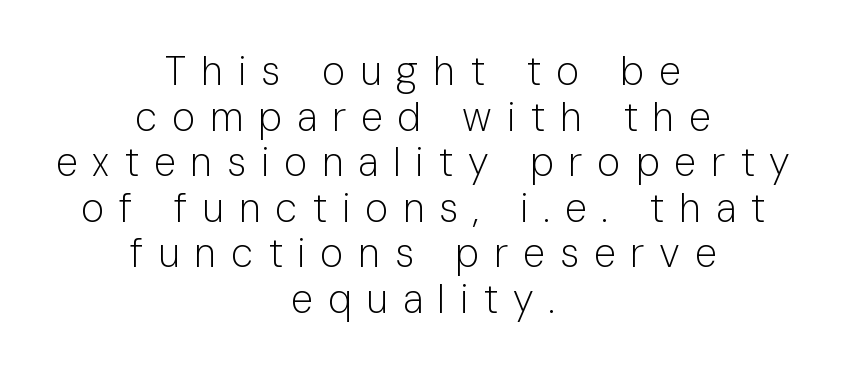
The image shows 40 px light sans-serif type, upright; set centered, tight line spacing (1.14x), unusually wide letter spacing (+0.37 em), not underlined; low stroke contrast and a medium x-height.
